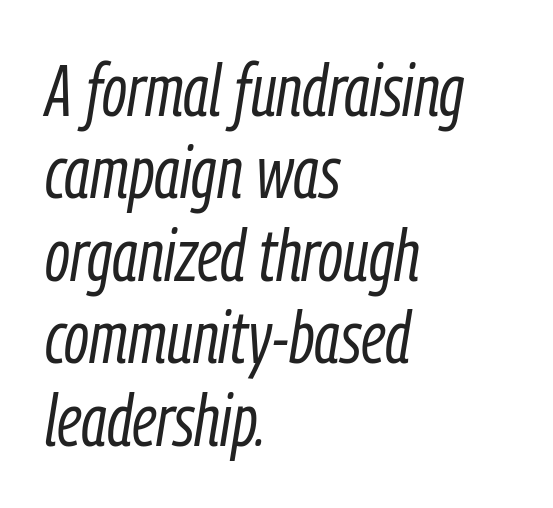
{"italic": "yes", "lean": "right", "slant_degrees": 9, "bold": "no", "weight": "light", "width": "condensed", "stroke_contrast": "low", "x_height": "medium", "monospaced": "no", "underline": "no", "align": "left", "line_spacing": "tight", "line_spacing_ratio": 1.13, "letter_spacing": "normal", "letter_spacing_em": 0.0, "glyph_px": 73}
